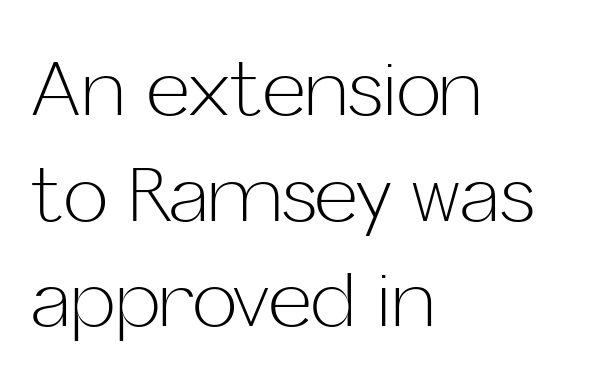
The image shows 75 px light sans-serif type, upright; set left-aligned, normal line spacing (1.41x), normal letter spacing, not underlined; low stroke contrast and a medium x-height.
